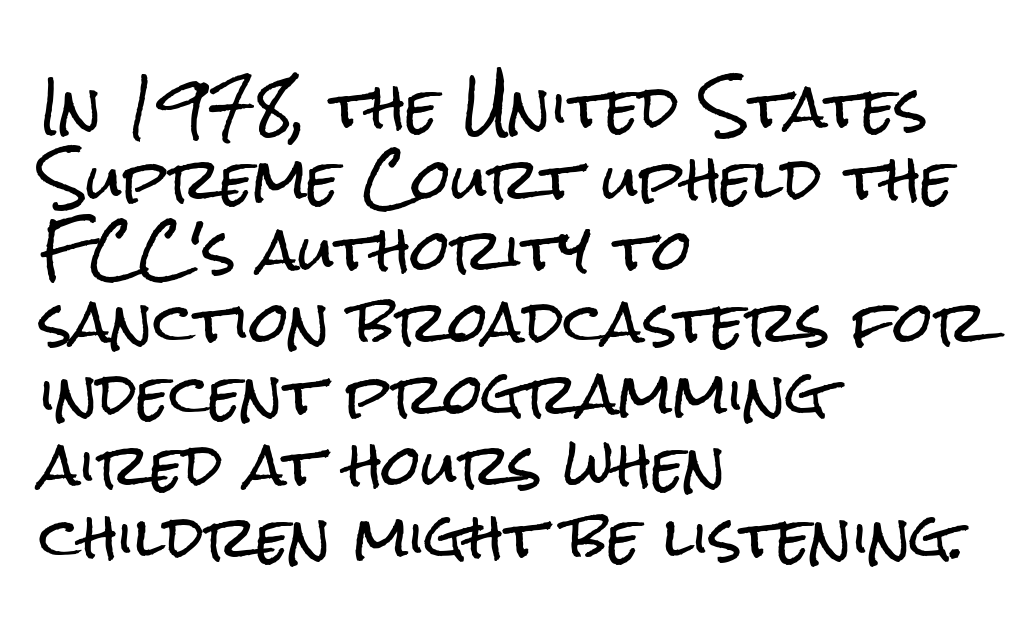
{"serif": "no", "italic": "no", "width": "condensed", "stroke_contrast": "low", "x_height": "medium", "monospaced": "no", "underline": "no", "align": "left", "line_spacing": "normal", "line_spacing_ratio": 1.28, "letter_spacing": "normal", "letter_spacing_em": 0.0, "glyph_px": 56}
